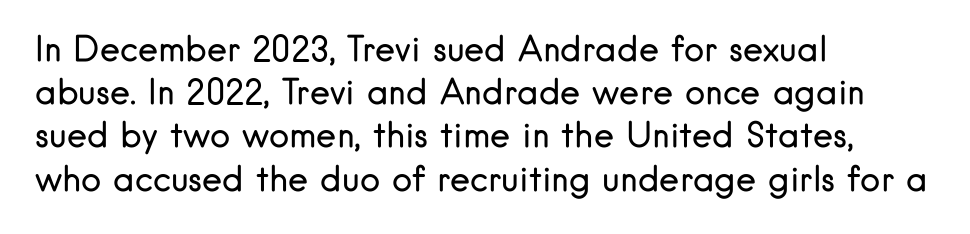
Q: Is the text bold? A: No.
Q: Is the text italic (slanted)? A: No, it is upright.
Q: Is the typeface a serif or a sans-serif typeface? A: Sans-serif.
Q: Is the text underlined? A: No.
Q: How is the paragraph aligned? A: Left-aligned.
Q: Is the spacing between letters normal or unusually wide? A: Normal.
Q: Is the spacing between lines tight, normal or loose? A: Normal.
Q: Width (condensed, normal, or wide)? A: Normal.
Q: Stroke contrast? A: Low.
Q: x-height? A: Small.
Q: Monospaced? A: No.
